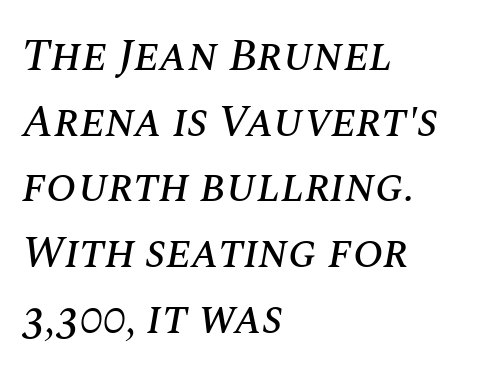
The text block is weighted toward the left margin, trailing off unevenly rightward. Rows of type keep a routine distance in the vertical direction. Type without underlining. Students, note that the glyphs here touch the page at normal intervals. Posture: slanted.
